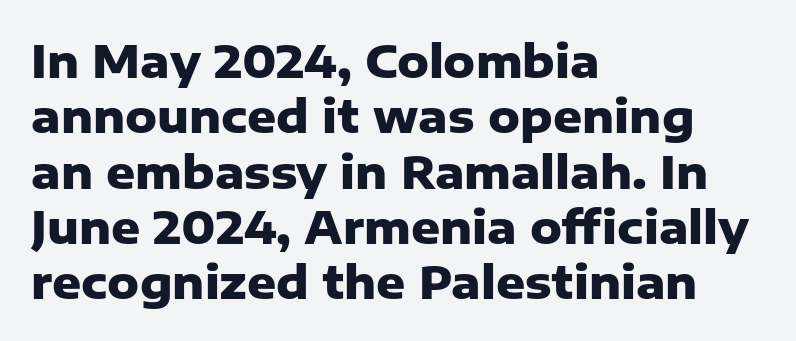
{"serif": "no", "italic": "no", "bold": "yes", "weight": "heavy", "width": "normal", "stroke_contrast": "low", "x_height": "medium", "monospaced": "no", "underline": "no", "align": "left", "line_spacing_ratio": 1.23, "letter_spacing": "normal", "letter_spacing_em": 0.0, "glyph_px": 45}
